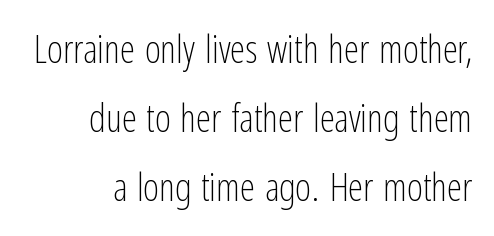
Do the characters align in a grid? No, the font is proportional. No extra ink here — the face is not bold. This is the regular roman posture of the typeface. Look at the bottom of the vertical strokes: they stop flat, with no serifs. Underline: absent. Observe the ordinary spacing: letters are neighbours, not strangers.
